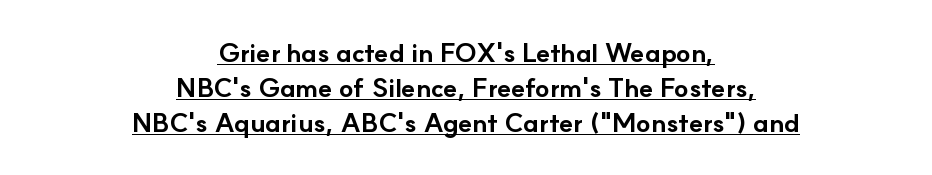
The image shows 26 px bold type, upright; set centered, normal line spacing (1.34x), normal letter spacing, underlined.
